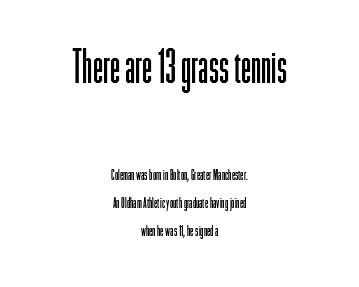
The image shows 46 px light, condensed sans-serif type, upright; set centered, line spacing 1.84x, normal letter spacing, not underlined; the first (top) block is 3.07x larger; low stroke contrast and a medium x-height.
